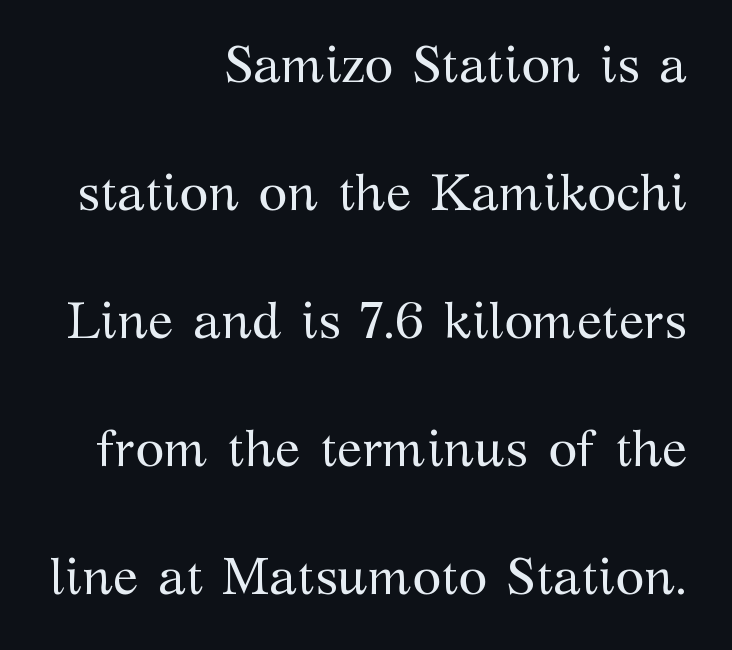
These lines are set flush right with a ragged left edge. Posture: vertical. Weight class: somewhere from thin through regular. The foot of each line stays bare and open.
